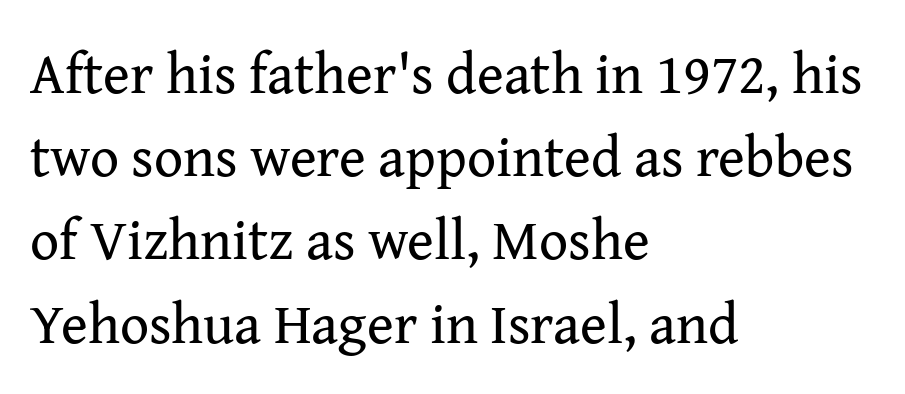
The rows are spaced the way most documents space them. Is this a fixed-width face? No — the glyphs have proportional, varying widths. Compared with typical body copy, the letter spacing here is the same. Typographically, this falls in the serif category. Line beginnings align vertically; line endings do not.
